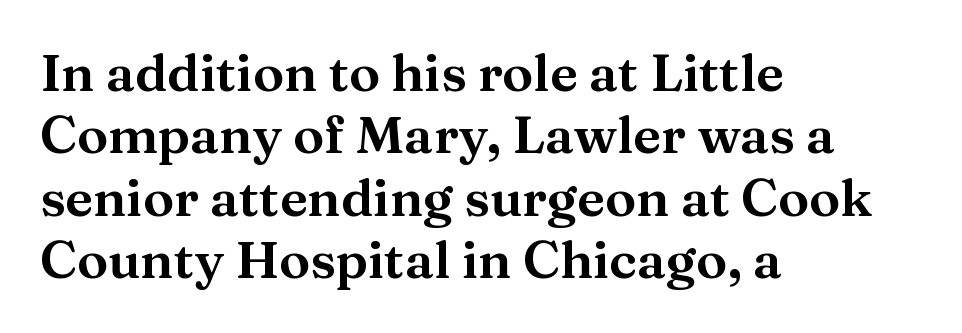
Q: Is the text italic (slanted)? A: No, it is upright.
Q: Is the typeface a serif or a sans-serif typeface? A: Serif.
Q: Is the text underlined? A: No.
Q: How is the paragraph aligned? A: Left-aligned.
Q: Is the spacing between letters normal or unusually wide? A: Normal.
Q: Width (condensed, normal, or wide)? A: Normal.
Q: Stroke contrast? A: Medium.
Q: x-height? A: Medium.
Q: Monospaced? A: No.
